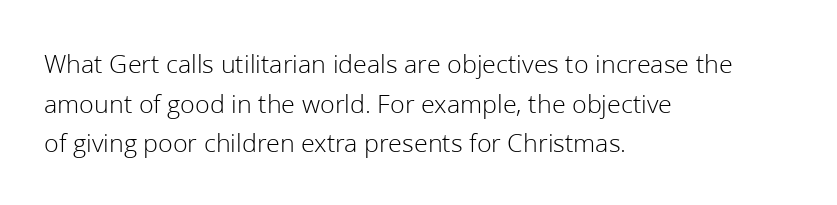
{"italic": "no", "bold": "no", "underline": "no", "align": "left", "line_spacing": "normal", "line_spacing_ratio": 1.47, "letter_spacing": "normal", "letter_spacing_em": 0.0, "glyph_px": 27}
